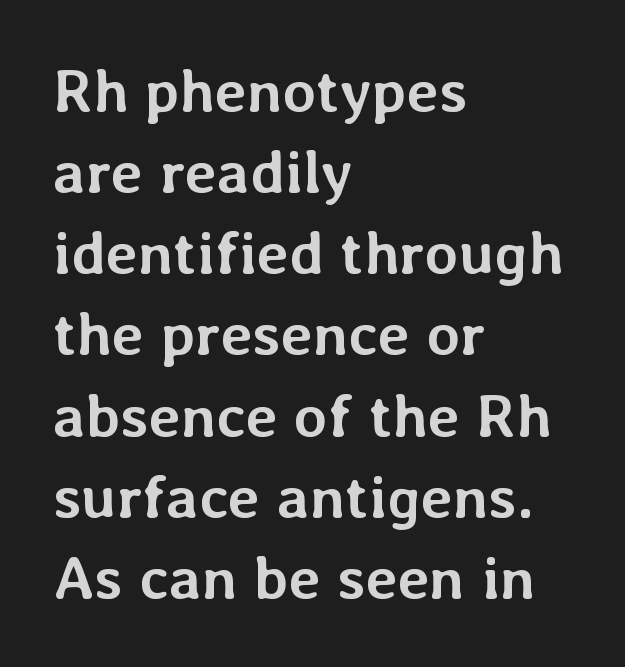
The image shows 61 px semibold type, upright; set left-aligned, normal line spacing (1.33x), normal letter spacing, not underlined; low stroke contrast and a medium x-height.
